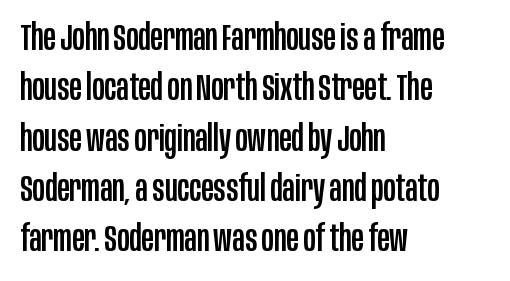
The image shows 37 px condensed sans-serif type, upright; set left-aligned, normal line spacing (1.36x), normal letter spacing, not underlined; low stroke contrast and a large x-height.
